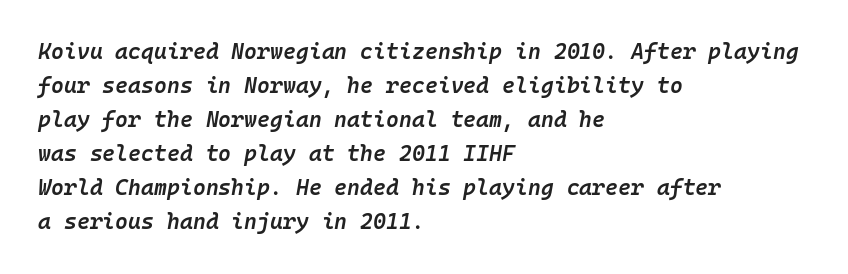
A fair bit of extra ink — the face is semibold, not bold. Left-aligned paragraph, ragged on the right. Line spacing here is normal. Tracking here is standard; glyphs follow each other at the usual distance.
